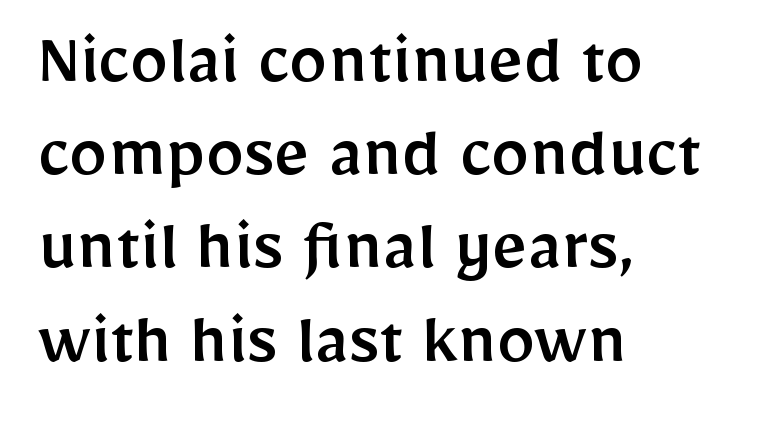
{"serif": "no", "italic": "no", "width": "normal", "stroke_contrast": "low", "x_height": "medium", "monospaced": "no", "underline": "no", "align": "left", "line_spacing_ratio": 1.21, "letter_spacing": "normal", "letter_spacing_em": 0.0, "glyph_px": 77}
